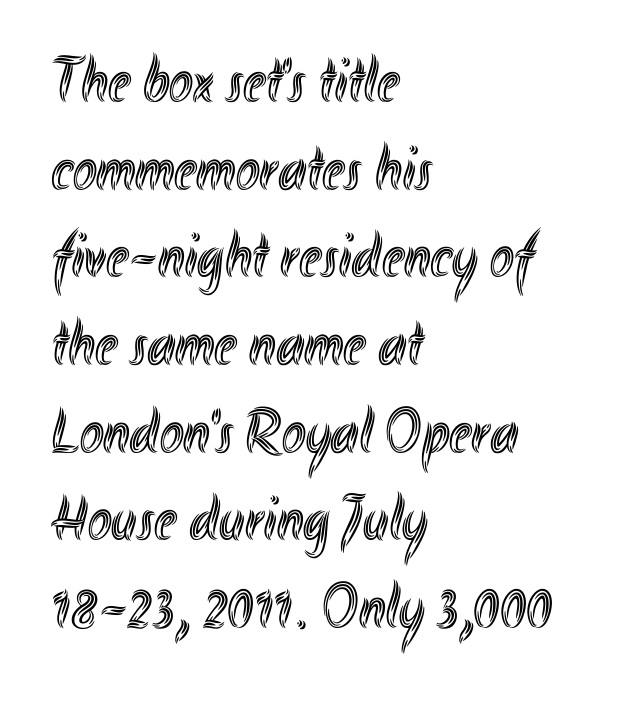
{"width": "condensed", "x_height": "small", "monospaced": "no", "underline": "no", "align": "left", "line_spacing": "normal", "line_spacing_ratio": 1.37, "letter_spacing": "normal", "letter_spacing_em": 0.0, "glyph_px": 64}
